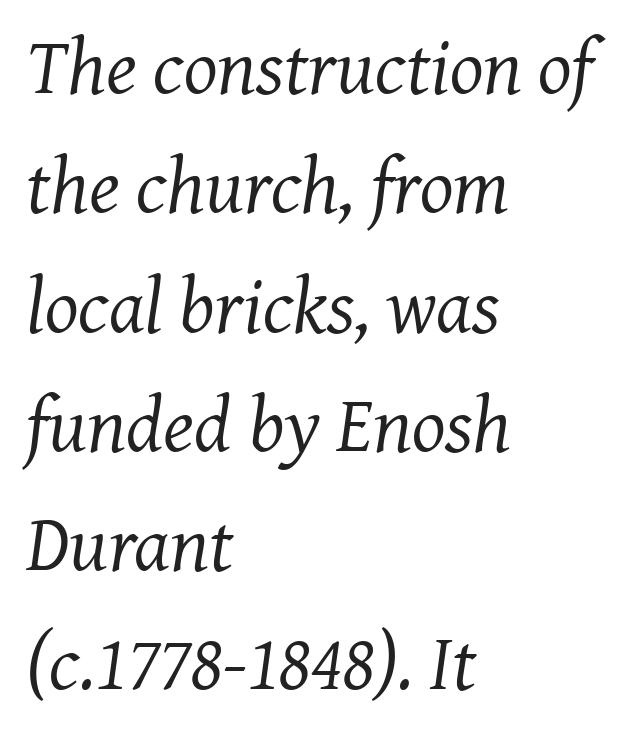
The image shows 79 px regular-weight serif type, italic (leaning right); set left-aligned, normal line spacing (1.51x), normal letter spacing, not underlined; medium stroke contrast and a medium x-height.
